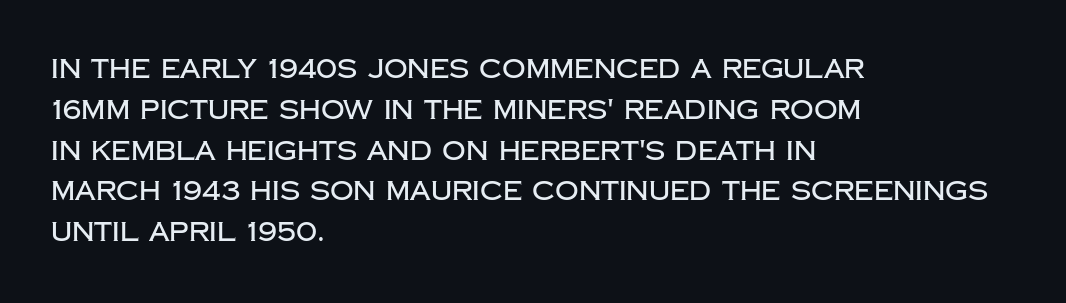
{"italic": "no", "underline": "no", "align": "left", "line_spacing": "normal", "line_spacing_ratio": 1.57, "letter_spacing": "normal", "letter_spacing_em": 0.0, "glyph_px": 26}
